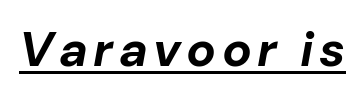
{"italic": "yes", "lean": "right", "slant_degrees": 10, "bold": "yes", "weight": "bold", "width": "normal", "stroke_contrast": "low", "x_height": "medium", "monospaced": "no", "underline": "yes", "glyph_px": 49}
